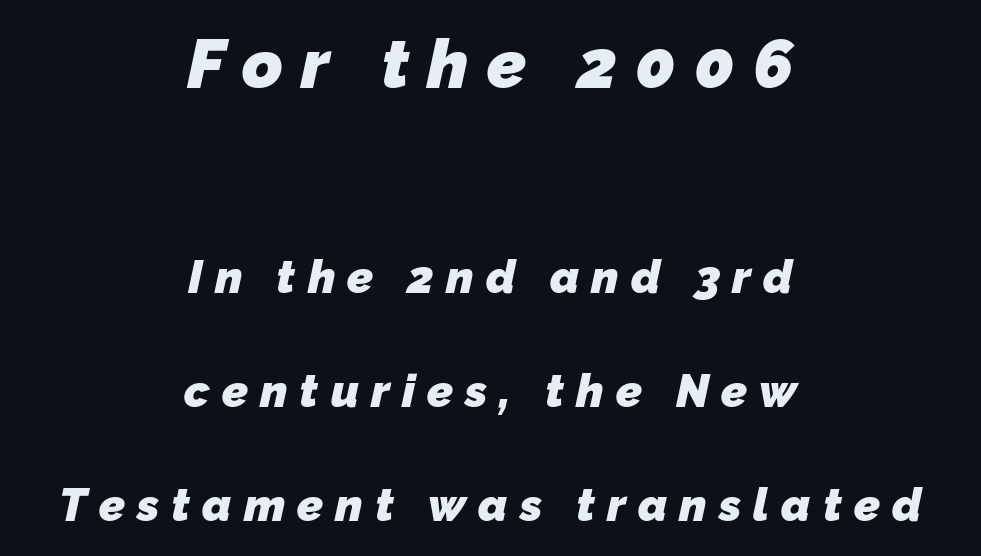
Caption: bold face, heavy strokes. Character size in the leading block exceeds that of the trailing block. Centered paragraph, ragged on both sides. In terms of letterspacing, this is a distinctly airy, spread setting. A great deal of white space separates one row of letters from the next.
